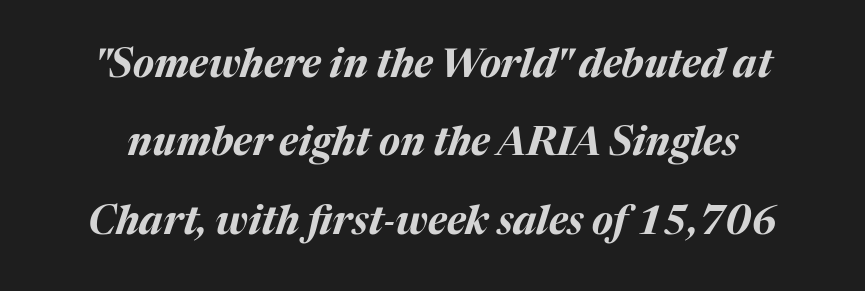
The image shows 39 px bold type, italic (leaning right); set loose line spacing (2.01x), normal letter spacing, not underlined; medium stroke contrast and a medium x-height.
